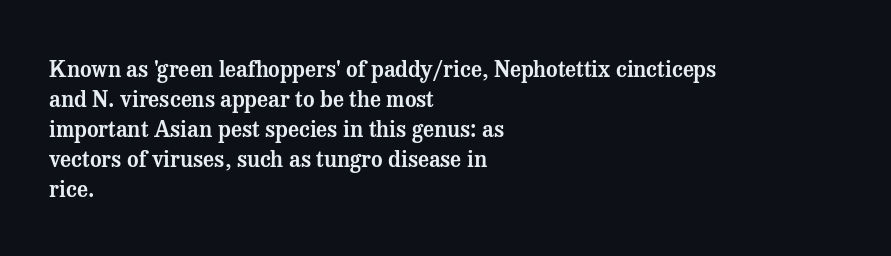
Decoration check: the copy has no underline. A roman cut, with each character standing at attention. The line-height multiplier appears to be the usual default. In CSS terms this would be text-align: left. Words appear dense and cohesive because spacing is normal.
